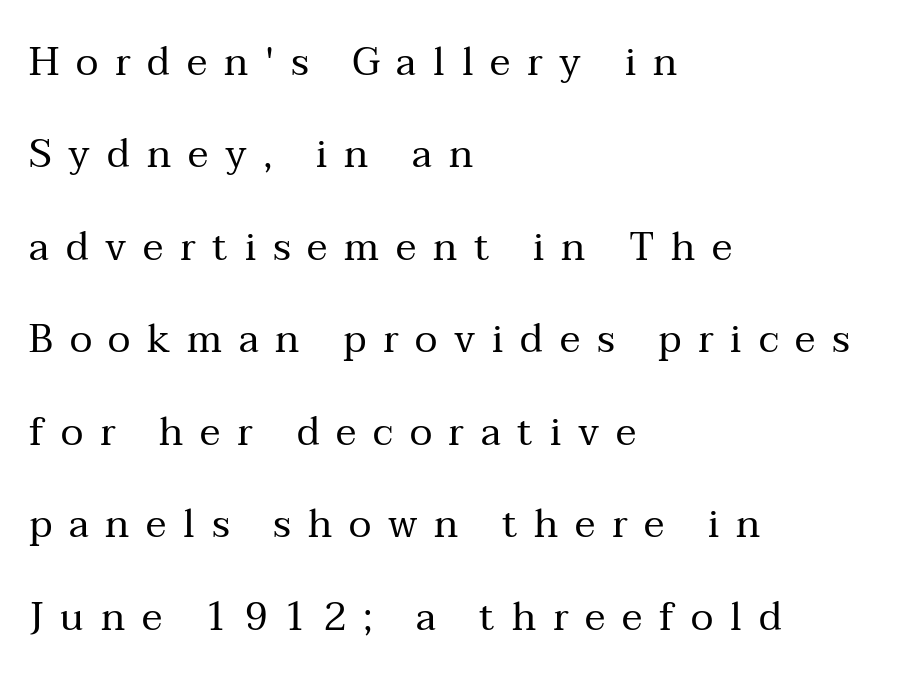
{"serif": "yes", "italic": "no", "bold": "no", "weight": "regular", "width": "normal", "stroke_contrast": "medium", "x_height": "medium", "monospaced": "no", "underline": "no", "align": "left", "line_spacing": "loose", "line_spacing_ratio": 2.37, "letter_spacing": "wide", "letter_spacing_em": 0.43, "glyph_px": 39}
